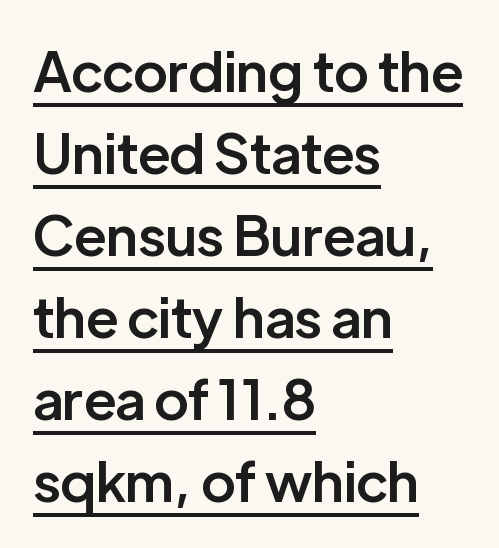
Regular leading. Teacher's note: observe the even left margin — that is flush-left alignment. Nothing unusual about the tracking: characters are spaced as the font intends. Caption: lettering with a line underneath. Every letter is mildly thick-stroked: semibold rather than bold.
